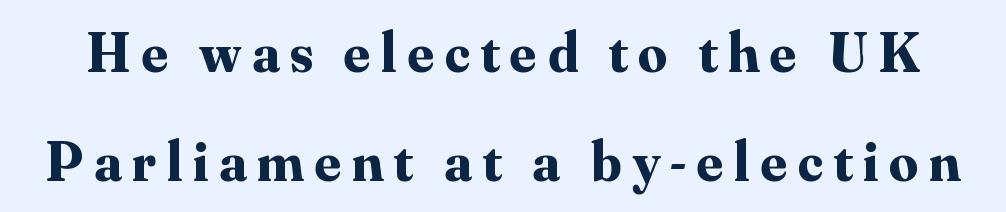
{"serif": "yes", "italic": "no", "bold": "yes", "weight": "bold", "width": "normal", "stroke_contrast": "medium", "x_height": "small", "monospaced": "no", "underline": "no", "line_spacing": "loose", "line_spacing_ratio": 1.91, "glyph_px": 57}
